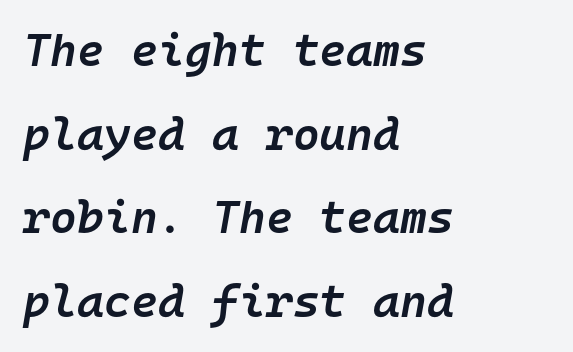
Monospaced: the letters line up in strict vertical columns. Clear beneath every line of the passage. Stroke thickness is moderately raised; the sample reads as semibold. The specimen reads as italic at a glance.
